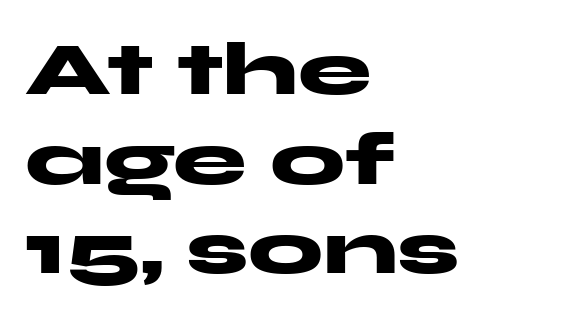
Q: Is the text bold? A: Yes.
Q: Is the text italic (slanted)? A: No, it is upright.
Q: Is the typeface a serif or a sans-serif typeface? A: Sans-serif.
Q: Is the text underlined? A: No.
Q: How is the paragraph aligned? A: Left-aligned.
Q: Is the spacing between letters normal or unusually wide? A: Normal.
Q: Width (condensed, normal, or wide)? A: Wide.
Q: Stroke contrast? A: Medium.
Q: x-height? A: Medium.
Q: Monospaced? A: No.
